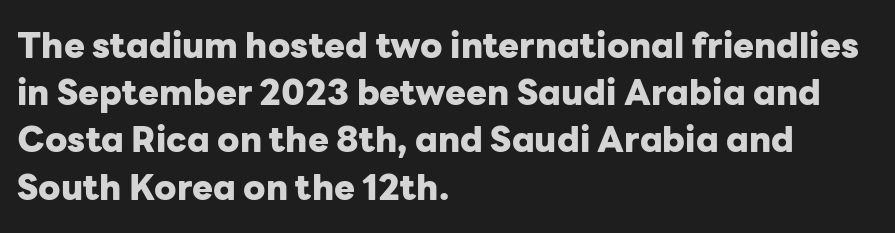
Q: Is the text bold? A: Yes.
Q: Is the text italic (slanted)? A: No, it is upright.
Q: Is the typeface a serif or a sans-serif typeface? A: Sans-serif.
Q: Is the text underlined? A: No.
Q: How is the paragraph aligned? A: Left-aligned.
Q: Is the spacing between letters normal or unusually wide? A: Normal.
Q: Is the spacing between lines tight, normal or loose? A: Normal.
Q: Width (condensed, normal, or wide)? A: Normal.
Q: Stroke contrast? A: Low.
Q: x-height? A: Medium.
Q: Monospaced? A: No.
